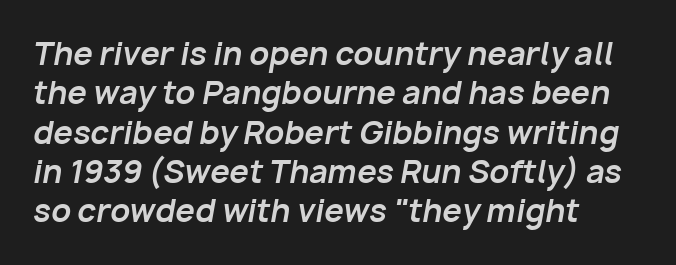
A full-strength bold gives these letters their thick strokes. Each row of text sits above clean, open space. Italic? Definitely — the glyphs are oblique. Do the characters align in a grid? No, the font is proportional.
